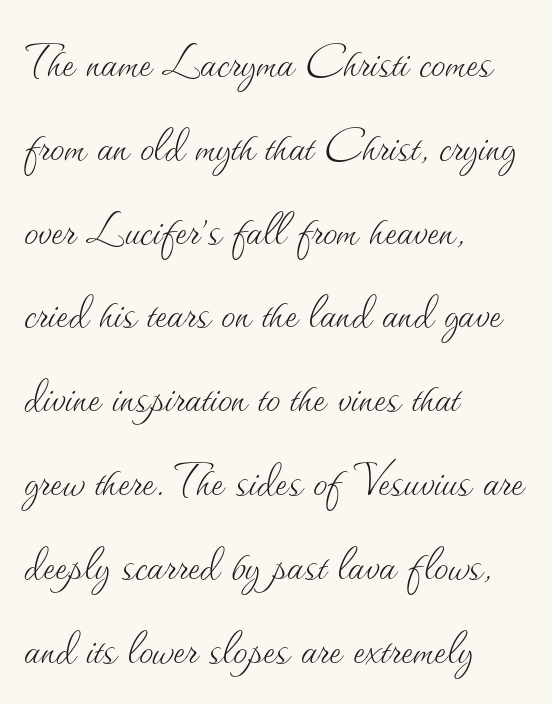
Compared with a centered layout, this one pins lines to the left instead. No extra ink here — the face is not bold. Successive baselines arrive at the customary interval. The letters advance in unequal steps, a hallmark of proportional type.
